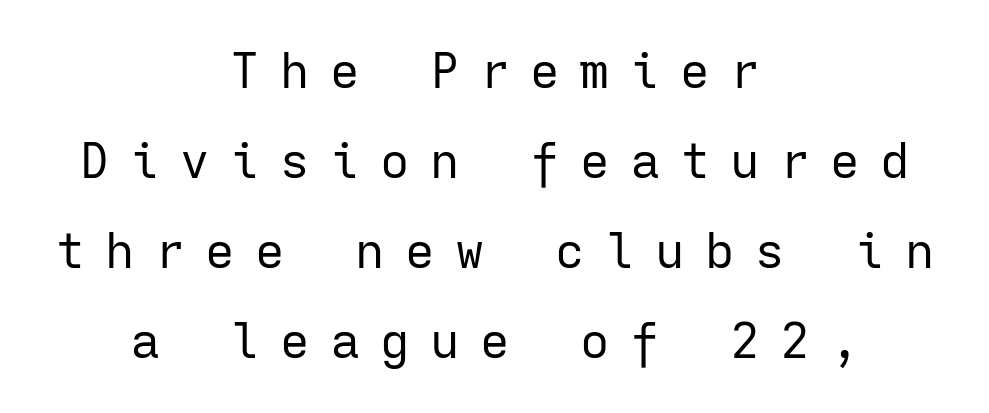
The passage shown is typed in a monospace face where columns stay perfectly aligned. Letterform terminals end flat and unadorned throughout the passage. Neither beginnings nor endings align; midpoints do. Tall strokes in this sample are plumb rather than angled. Underlining? Definitely not there. Is this a heavy cut? Hardly; it is regular or lighter.
